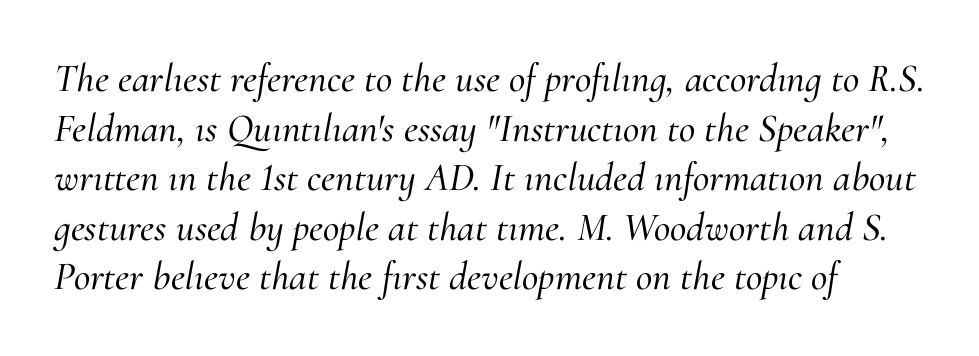
Q: Is the text italic (slanted)? A: Yes, it leans right by about 10 degrees.
Q: Is the typeface a serif or a sans-serif typeface? A: Serif.
Q: Is the text underlined? A: No.
Q: How is the paragraph aligned? A: Left-aligned.
Q: Is the spacing between letters normal or unusually wide? A: Normal.
Q: Width (condensed, normal, or wide)? A: Normal.
Q: Stroke contrast? A: Medium.
Q: x-height? A: Small.
Q: Monospaced? A: No.
